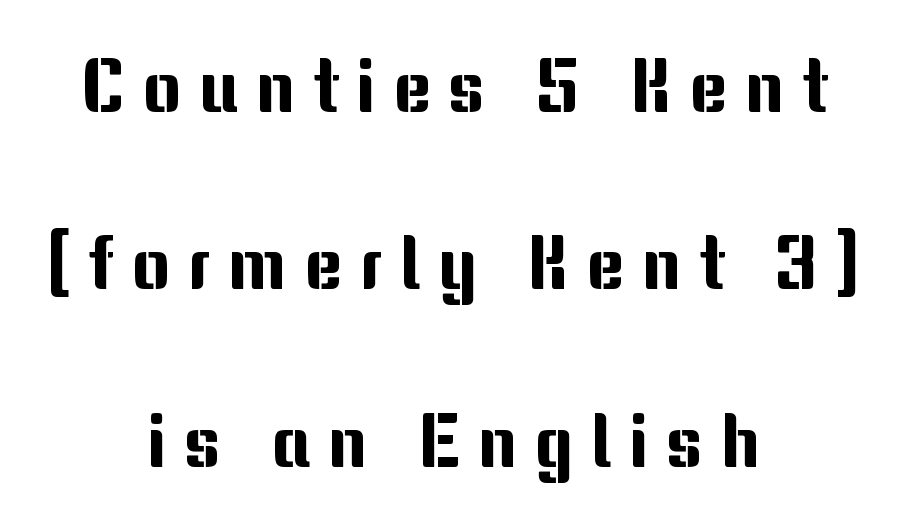
{"serif": "no", "italic": "no", "width": "normal", "stroke_contrast": "medium", "x_height": "medium", "monospaced": "no", "underline": "no", "align": "center", "line_spacing": "loose", "line_spacing_ratio": 2.43, "letter_spacing": "wide", "letter_spacing_em": 0.24, "glyph_px": 73}
